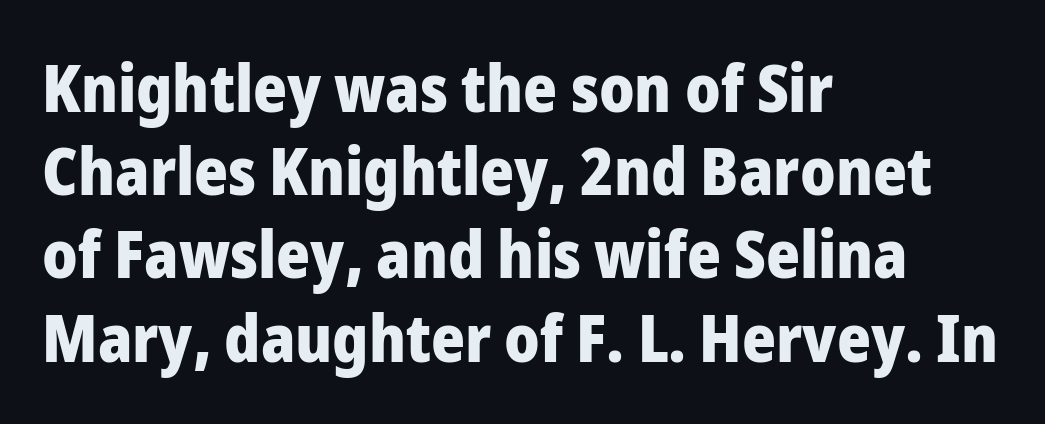
The image shows 65 px heavy sans-serif type, upright; set left-aligned, normal line spacing (1.28x), normal letter spacing, not underlined; low stroke contrast and a medium x-height.
